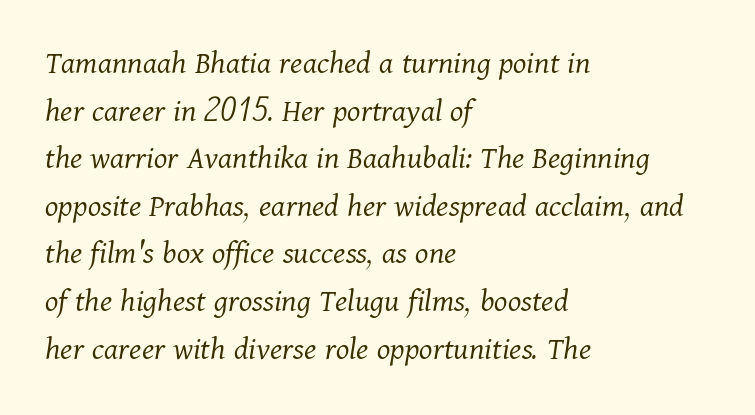
Baseline-to-baseline distance is the conventional proportion of letter height. Are there feet on the stems? There are — it's a serif. Caption: multi-line text, flush left, ragged right. The horizontal fit of the characters is conventional and even.
